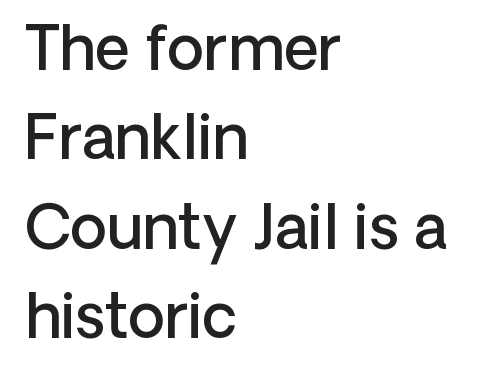
Characters follow at the spacing the type designer built in. The characters look somewhat weighty, a semibold short of true bold. The specimen reads as upright at a glance. Compared with typical paragraphs, the rows here are spaced about the same. The paragraph shown leans on its left margin. Proportional: the letters do not fall into vertical columns.
